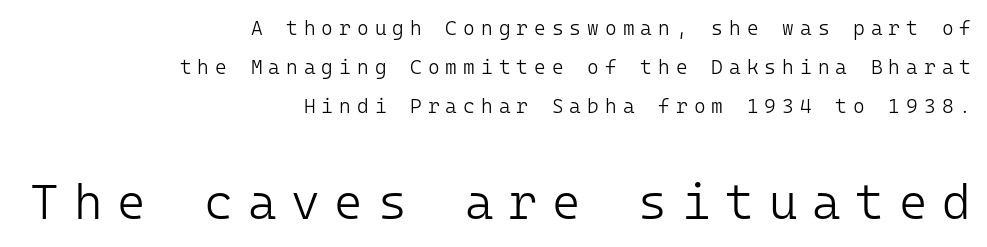
Q: Is the text bold? A: No.
Q: Is the text italic (slanted)? A: No, it is upright.
Q: Is the typeface a serif or a sans-serif typeface? A: Sans-serif.
Q: Is the text underlined? A: No.
Q: How is the paragraph aligned? A: Right-aligned.
Q: Is the spacing between letters normal or unusually wide? A: Unusually wide.
Q: Is the spacing between lines tight, normal or loose? A: Loose.
Q: Which block of text is set in a larger size, the first (top) or the second (bottom)? A: The second (bottom) one.
Q: Width (condensed, normal, or wide)? A: Normal.
Q: Stroke contrast? A: Low.
Q: x-height? A: Medium.
Q: Monospaced? A: Yes.
